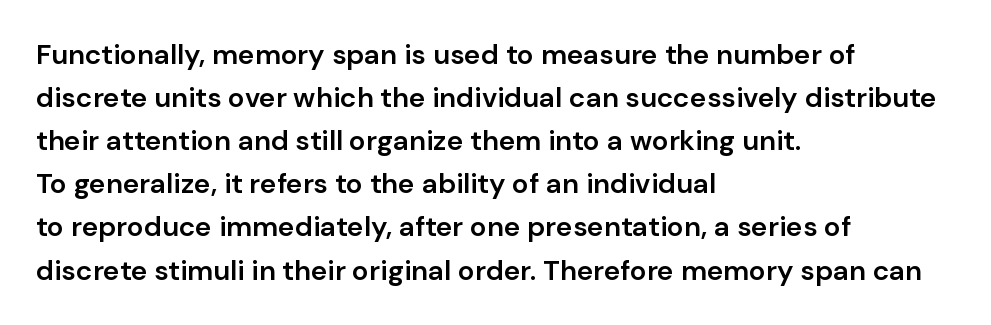
{"serif": "no", "italic": "no", "bold": "semi", "weight": "semibold", "width": "normal", "stroke_contrast": "low", "x_height": "medium", "monospaced": "no", "underline": "no", "align": "left", "line_spacing": "normal", "line_spacing_ratio": 1.54, "letter_spacing": "normal", "letter_spacing_em": 0.0, "glyph_px": 28}
